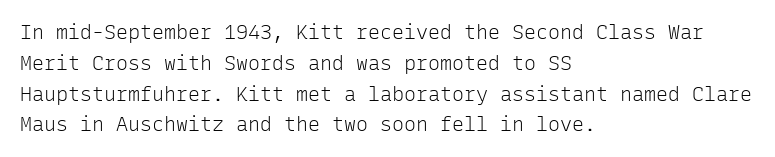
{"italic": "no", "bold": "no", "underline": "no", "align": "left", "line_spacing": "normal", "line_spacing_ratio": 1.54, "letter_spacing": "normal", "letter_spacing_em": 0.0, "glyph_px": 20}
